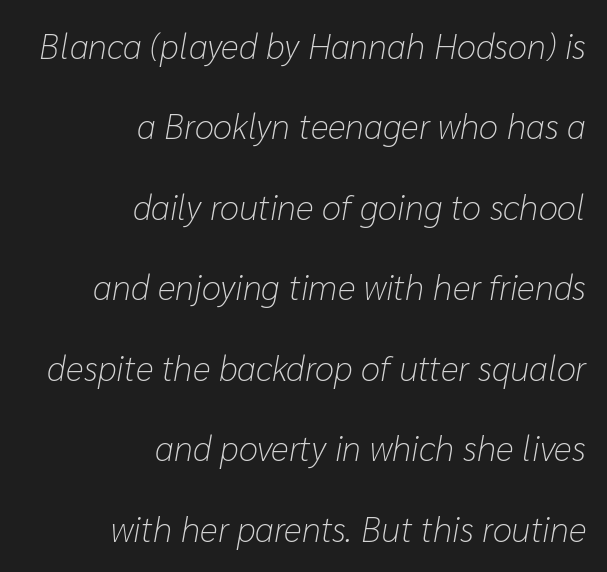
Q: Is the text bold? A: No.
Q: Is the text italic (slanted)? A: Yes, it leans right by about 10 degrees.
Q: Is the text underlined? A: No.
Q: How is the paragraph aligned? A: Right-aligned.
Q: Is the spacing between letters normal or unusually wide? A: Normal.
Q: Is the spacing between lines tight, normal or loose? A: Loose.
Q: Width (condensed, normal, or wide)? A: Normal.
Q: Stroke contrast? A: Low.
Q: x-height? A: Medium.
Q: Monospaced? A: No.
